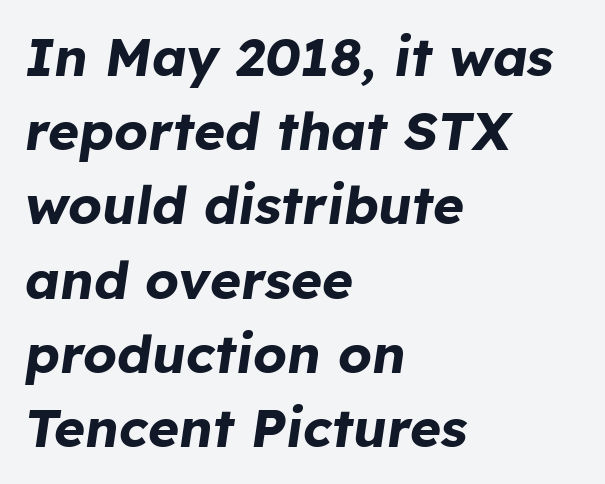
Q: Is the text bold? A: Yes.
Q: Is the text italic (slanted)? A: Yes, it leans right by about 8 degrees.
Q: Is the text underlined? A: No.
Q: How is the paragraph aligned? A: Left-aligned.
Q: Is the spacing between letters normal or unusually wide? A: Normal.
Q: Is the spacing between lines tight, normal or loose? A: Normal.
Q: Width (condensed, normal, or wide)? A: Normal.
Q: Stroke contrast? A: Low.
Q: x-height? A: Medium.
Q: Monospaced? A: No.
